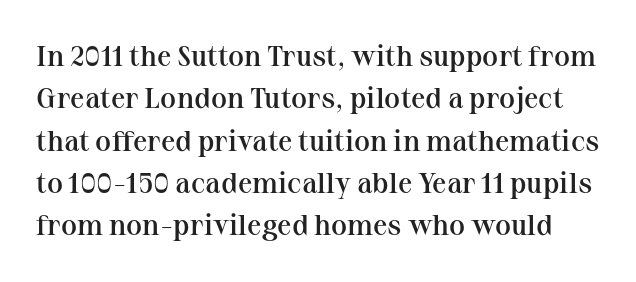
In terms of letterform style, serifs are clearly present. Do the characters align in a grid? No, the font is proportional. Standard letterfit; no display-style spreading of the glyphs. Each new line begins a customary step beneath the previous one. Italic: no, the glyphs are upright roman.
